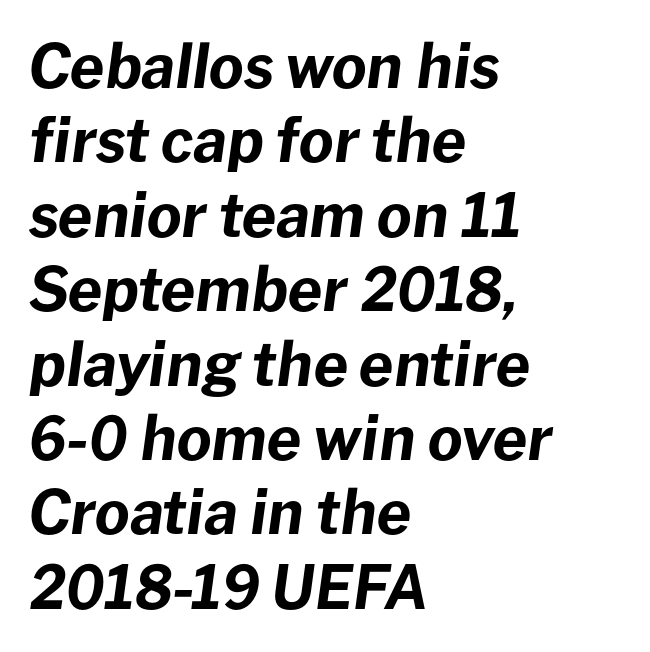
Does the weight exceed regular? Yes, all the way to bold. Proportional: the letters do not fall into vertical columns. If you drew a ruler down the left edge, every line would touch it. The strip under each line holds only bare page.
